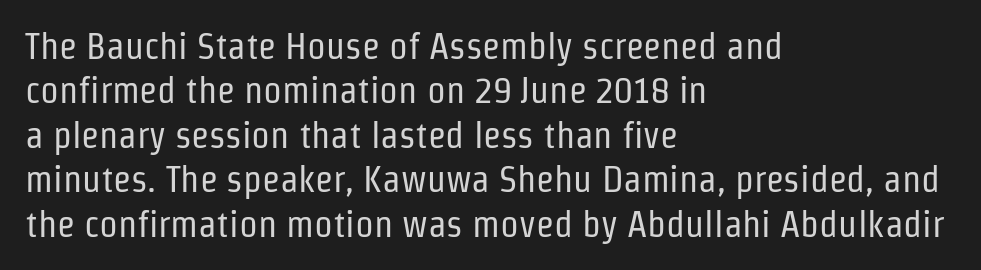
Each letter's strokes conclude bluntly, with no projecting serifs. Quick note: underline off. Weight class: somewhere from thin through regular. One-word summary of the alignment: left. Quick note: not italic, upright.
